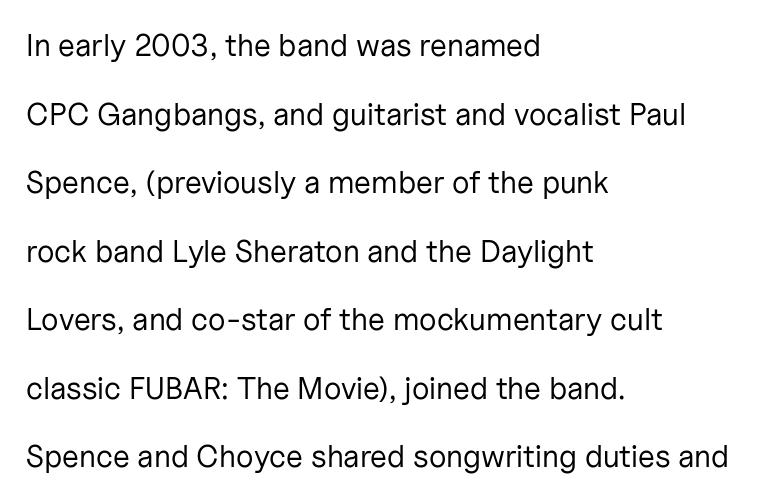
Q: Is the text bold? A: No.
Q: Is the text italic (slanted)? A: No, it is upright.
Q: Is the typeface a serif or a sans-serif typeface? A: Sans-serif.
Q: Is the text underlined? A: No.
Q: How is the paragraph aligned? A: Left-aligned.
Q: Is the spacing between letters normal or unusually wide? A: Normal.
Q: Is the spacing between lines tight, normal or loose? A: Loose.
Q: Width (condensed, normal, or wide)? A: Normal.
Q: Stroke contrast? A: Low.
Q: x-height? A: Medium.
Q: Monospaced? A: No.
